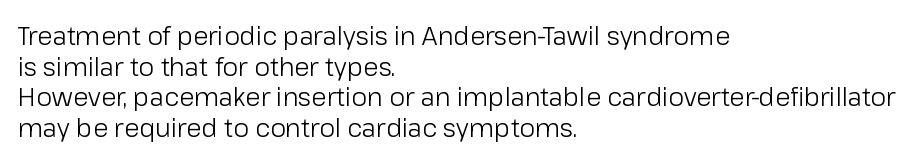
Q: Is the text bold? A: No.
Q: Is the text italic (slanted)? A: No, it is upright.
Q: Is the text underlined? A: No.
Q: How is the paragraph aligned? A: Left-aligned.
Q: Is the spacing between letters normal or unusually wide? A: Normal.
